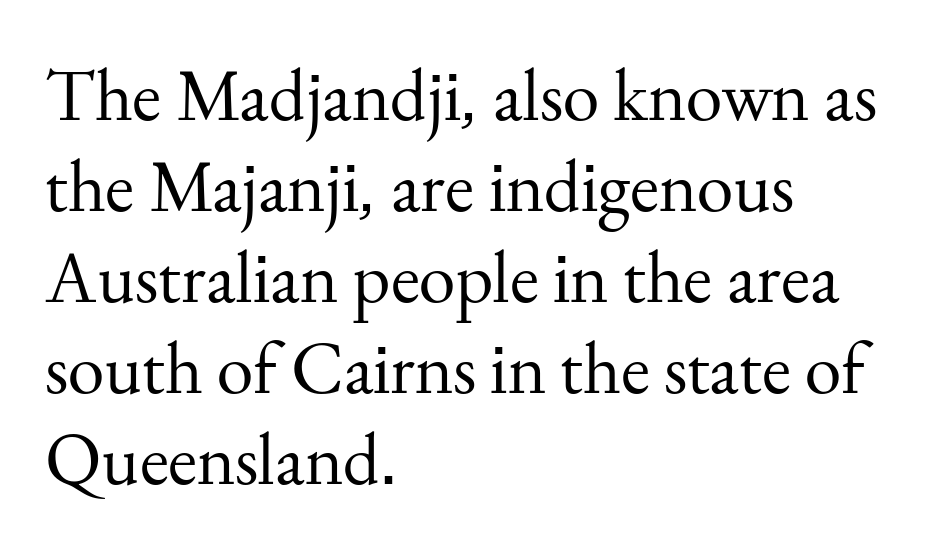
The image shows 74 px regular-weight serif type, upright; set left-aligned, line spacing 1.23x, normal letter spacing, not underlined; medium stroke contrast and a small x-height.
